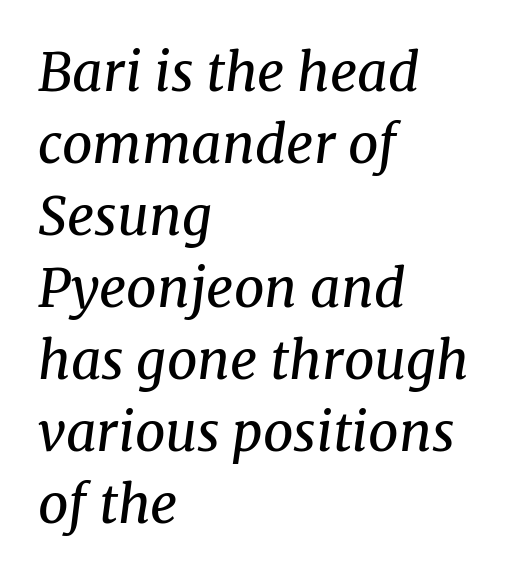
Q: Is the text bold? A: No.
Q: Is the text italic (slanted)? A: Yes, it leans right by about 8 degrees.
Q: Is the typeface a serif or a sans-serif typeface? A: Serif.
Q: Is the text underlined? A: No.
Q: How is the paragraph aligned? A: Left-aligned.
Q: Is the spacing between letters normal or unusually wide? A: Normal.
Q: Is the spacing between lines tight, normal or loose? A: Normal.
Q: Width (condensed, normal, or wide)? A: Normal.
Q: Stroke contrast? A: Medium.
Q: x-height? A: Medium.
Q: Monospaced? A: No.
